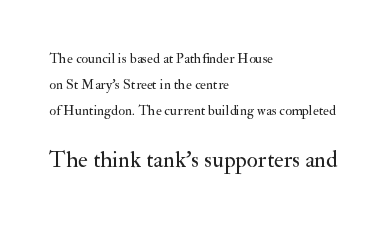
In this sample the second text group is rendered at the bigger scale. Rendered with straight, roman letterforms. Short and long lines alike share a common starting point at left. The horizontal fit of the characters is conventional and even. The typesetting does not lean heavy: it is not bold.
